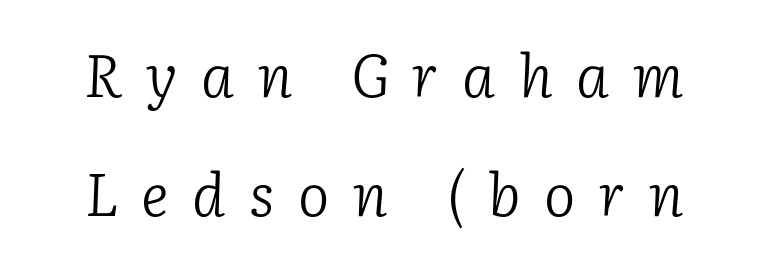
Slant detected: the letters are inclined. On a weight scale, this lands at 450 or below. Only glyphs here, with clear space below each row. You could fit nearly another row in the gap between these rows.
